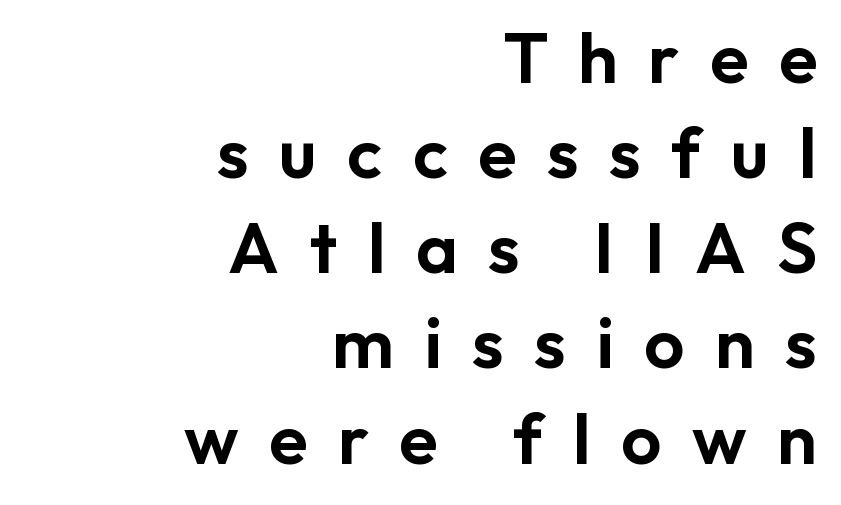
Q: Is the text italic (slanted)? A: No, it is upright.
Q: Is the typeface a serif or a sans-serif typeface? A: Sans-serif.
Q: Is the text underlined? A: No.
Q: How is the paragraph aligned? A: Right-aligned.
Q: Is the spacing between letters normal or unusually wide? A: Unusually wide.
Q: Is the spacing between lines tight, normal or loose? A: Normal.
Q: Width (condensed, normal, or wide)? A: Normal.
Q: Stroke contrast? A: Low.
Q: x-height? A: Medium.
Q: Monospaced? A: No.
